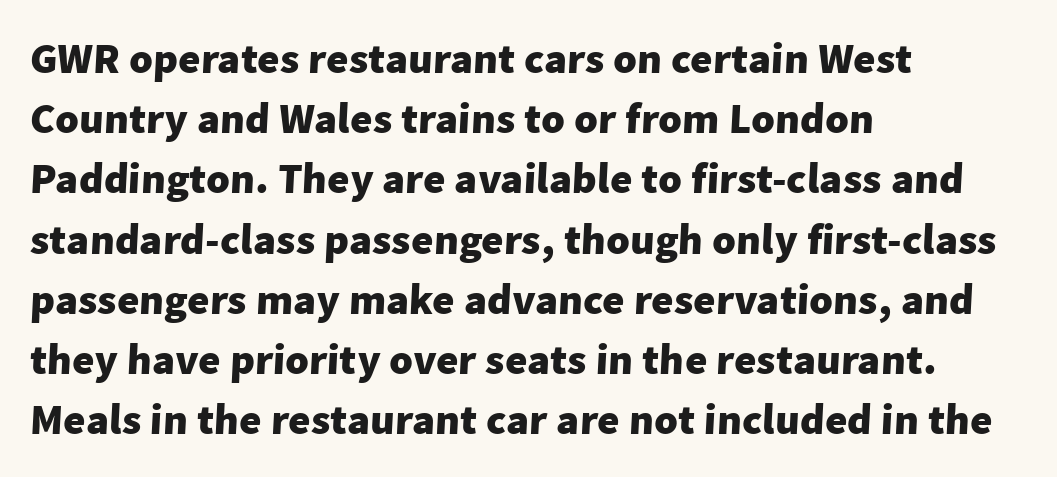
Q: Is the text bold? A: Yes.
Q: Is the typeface a serif or a sans-serif typeface? A: Sans-serif.
Q: Is the text underlined? A: No.
Q: How is the paragraph aligned? A: Left-aligned.
Q: Is the spacing between letters normal or unusually wide? A: Normal.
Q: Is the spacing between lines tight, normal or loose? A: Normal.
Q: Width (condensed, normal, or wide)? A: Normal.
Q: Stroke contrast? A: Low.
Q: x-height? A: Medium.
Q: Monospaced? A: No.
